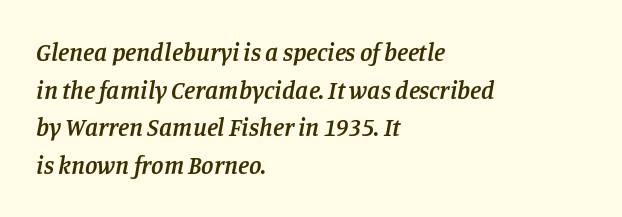
{"italic": "yes", "lean": "right", "slant_degrees": 11, "bold": "semi", "underline": "no", "align": "left", "line_spacing": "normal", "line_spacing_ratio": 1.51, "letter_spacing": "normal", "letter_spacing_em": 0.0, "glyph_px": 25}
